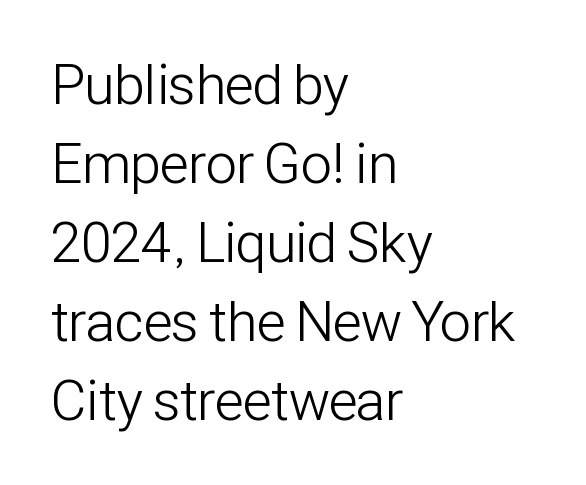
The image shows 56 px light, condensed sans-serif type, upright; set left-aligned, normal line spacing (1.41x), normal letter spacing, not underlined; low stroke contrast and a medium x-height.
